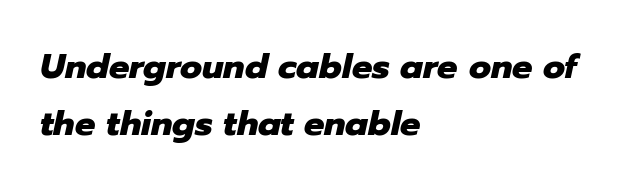
The image shows 34 px heavy type, italic (leaning right); set left-aligned, normal line spacing (1.67x), normal letter spacing, not underlined; low stroke contrast and a medium x-height.
